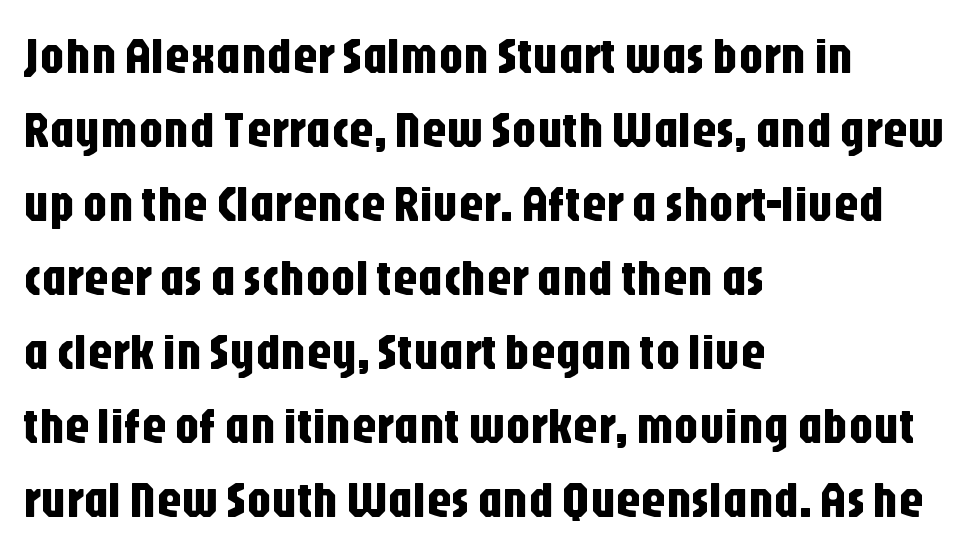
Q: Is the text italic (slanted)? A: No, it is upright.
Q: Is the typeface a serif or a sans-serif typeface? A: Sans-serif.
Q: Is the text underlined? A: No.
Q: How is the paragraph aligned? A: Left-aligned.
Q: Is the spacing between letters normal or unusually wide? A: Normal.
Q: Is the spacing between lines tight, normal or loose? A: Normal.
Q: Width (condensed, normal, or wide)? A: Condensed.
Q: Stroke contrast? A: Low.
Q: x-height? A: Large.
Q: Monospaced? A: No.
